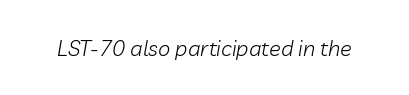
The image shows 22 px text type, italic (leaning right); set normal letter spacing, not underlined.
